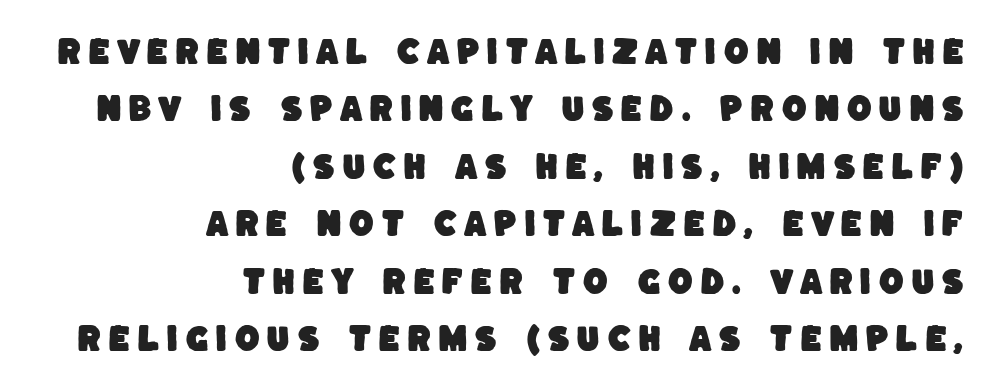
The image shows 29 px sans-serif type; set right-aligned, loose line spacing (1.98x), unusually wide letter spacing (+0.22 em), not underlined; low stroke contrast and a large x-height.
